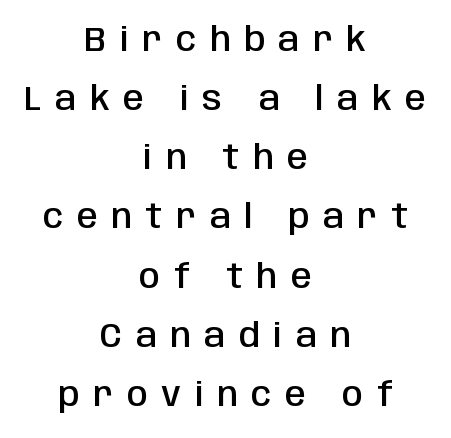
Q: Is the text bold? A: Semi-bold.
Q: Is the text italic (slanted)? A: No, it is upright.
Q: Is the typeface a serif or a sans-serif typeface? A: Sans-serif.
Q: Is the text underlined? A: No.
Q: How is the paragraph aligned? A: Centered.
Q: Is the spacing between letters normal or unusually wide? A: Unusually wide.
Q: Width (condensed, normal, or wide)? A: Condensed.
Q: Stroke contrast? A: Low.
Q: x-height? A: Large.
Q: Monospaced? A: No.
